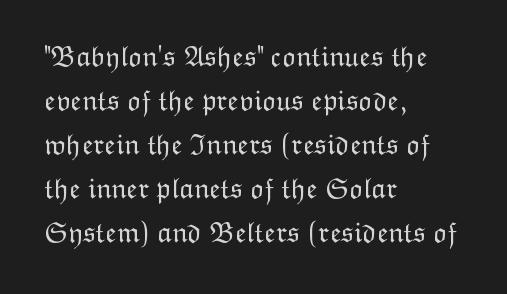
Does the leading feel generous? No, just average. Weight: not bold — regular or lighter. Is the letter spacing exaggerated? No — it looks like the ordinary default. Unlike italic type, these characters show no tilt at all.
